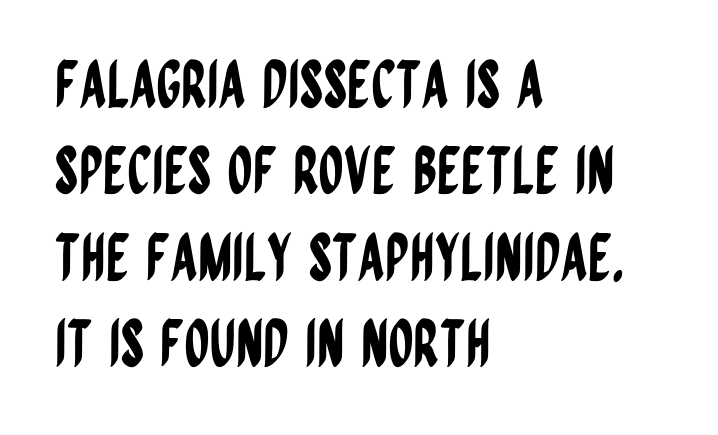
{"serif": "no", "italic": "no", "width": "condensed", "stroke_contrast": "low", "x_height": "large", "monospaced": "no", "underline": "no", "align": "left", "line_spacing": "normal", "line_spacing_ratio": 1.35, "letter_spacing": "normal", "letter_spacing_em": 0.0, "glyph_px": 64}
